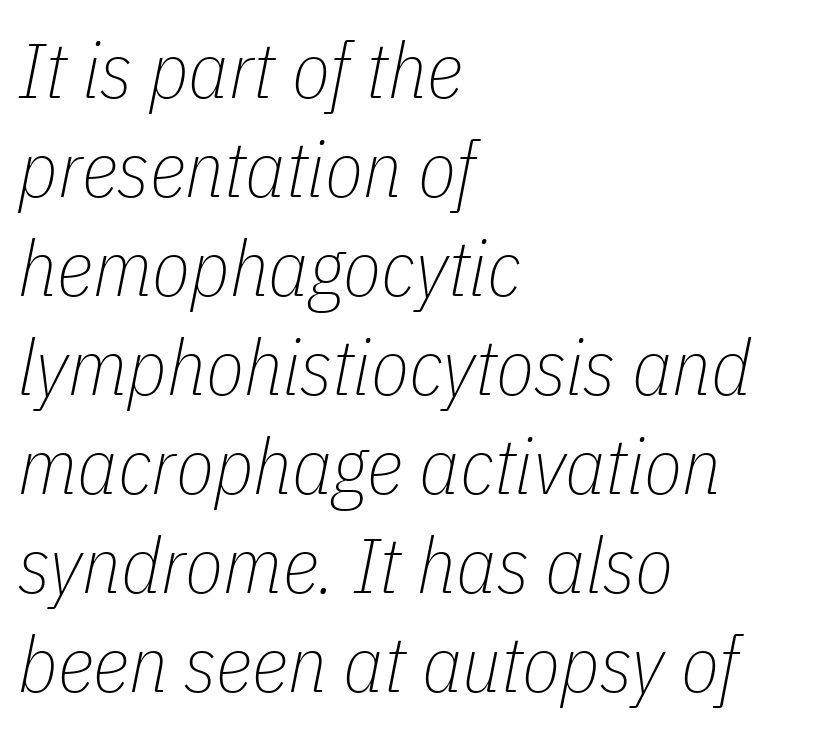
The image shows 78 px thin, condensed type, italic (leaning right); set left-aligned, normal line spacing (1.27x), normal letter spacing, not underlined; low stroke contrast and a medium x-height.
